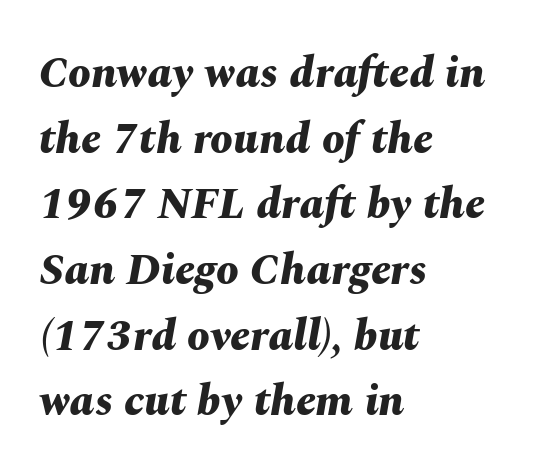
{"italic": "yes", "lean": "right", "slant_degrees": 10, "bold": "yes", "weight": "bold", "width": "normal", "stroke_contrast": "medium", "x_height": "medium", "monospaced": "no", "underline": "no", "align": "left", "line_spacing": "normal", "line_spacing_ratio": 1.46, "letter_spacing": "normal", "letter_spacing_em": 0.0, "glyph_px": 45}
